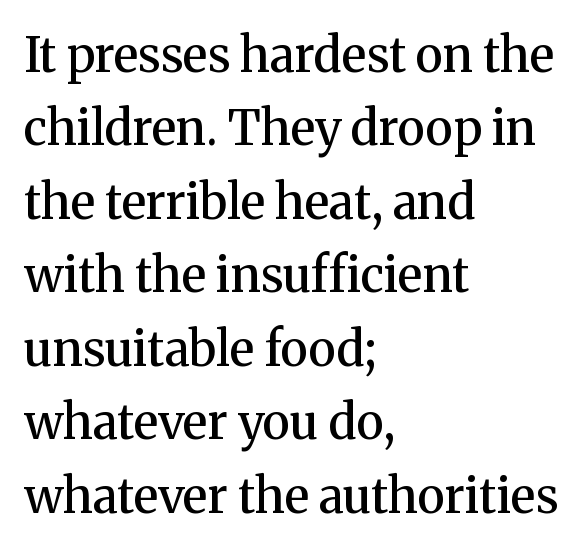
The image shows 48 px semibold serif type, upright; set left-aligned, normal line spacing (1.53x), normal letter spacing, not underlined; medium stroke contrast and a medium x-height.
